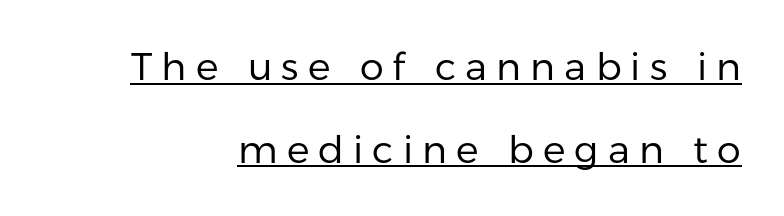
The image shows 38 px regular-weight sans-serif type, upright; set loose line spacing (2.18x), unusually wide letter spacing (+0.24 em), underlined; low stroke contrast and a medium x-height.
